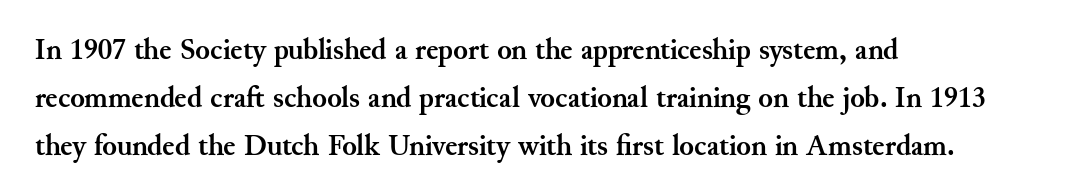
Q: Is the text bold? A: Yes.
Q: Is the text italic (slanted)? A: No, it is upright.
Q: Is the typeface a serif or a sans-serif typeface? A: Serif.
Q: Is the text underlined? A: No.
Q: How is the paragraph aligned? A: Left-aligned.
Q: Is the spacing between letters normal or unusually wide? A: Normal.
Q: Is the spacing between lines tight, normal or loose? A: Normal.
Q: Width (condensed, normal, or wide)? A: Normal.
Q: Stroke contrast? A: Medium.
Q: x-height? A: Small.
Q: Monospaced? A: No.
